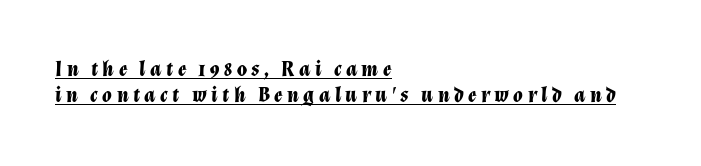
Q: Is the text bold? A: Yes.
Q: Is the text italic (slanted)? A: Yes, it leans right by about 12 degrees.
Q: Is the text underlined? A: Yes.
Q: How is the paragraph aligned? A: Left-aligned.
Q: Is the spacing between letters normal or unusually wide? A: Unusually wide.
